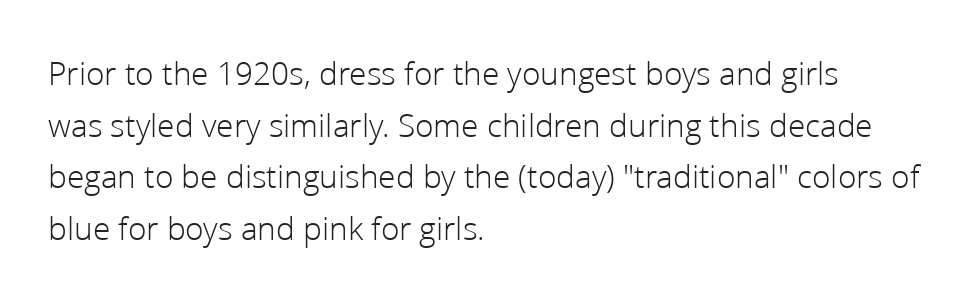
The image shows 34 px light sans-serif type, upright; set left-aligned, normal line spacing (1.52x), normal letter spacing, not underlined; low stroke contrast and a medium x-height.
